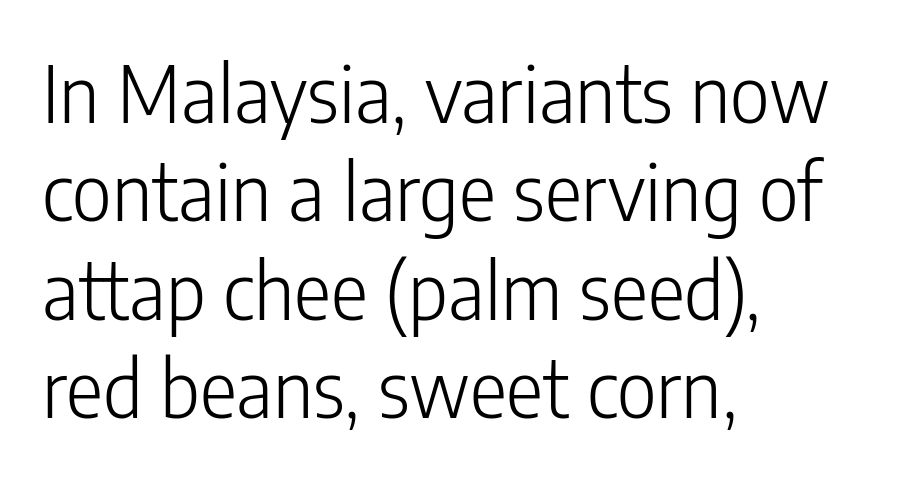
The image shows 78 px light, condensed sans-serif type, upright; set left-aligned, normal line spacing (1.26x), normal letter spacing, not underlined; low stroke contrast and a medium x-height.
